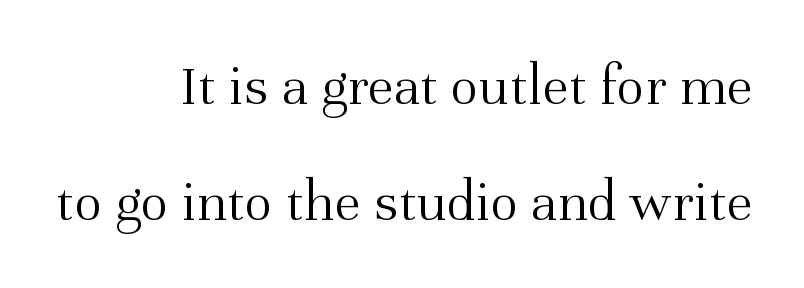
{"serif": "yes", "italic": "no", "bold": "no", "weight": "light", "width": "normal", "stroke_contrast": "medium", "x_height": "medium", "monospaced": "no", "underline": "no", "align": "right", "line_spacing": "loose", "line_spacing_ratio": 1.97, "letter_spacing": "normal", "letter_spacing_em": 0.0, "glyph_px": 59}
